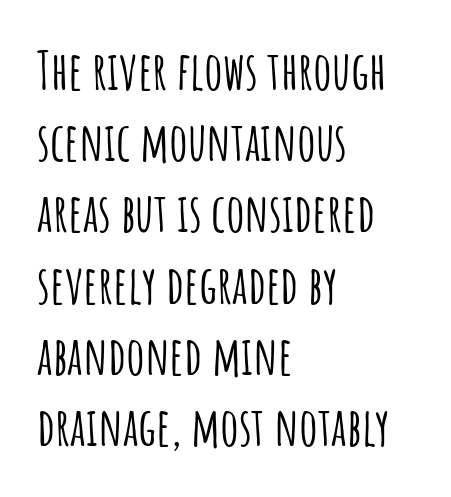
Q: Is the text italic (slanted)? A: No, it is upright.
Q: Is the typeface a serif or a sans-serif typeface? A: Sans-serif.
Q: Is the text underlined? A: No.
Q: How is the paragraph aligned? A: Left-aligned.
Q: Is the spacing between letters normal or unusually wide? A: Normal.
Q: Is the spacing between lines tight, normal or loose? A: Normal.
Q: Width (condensed, normal, or wide)? A: Condensed.
Q: Stroke contrast? A: Low.
Q: x-height? A: Large.
Q: Monospaced? A: No.
